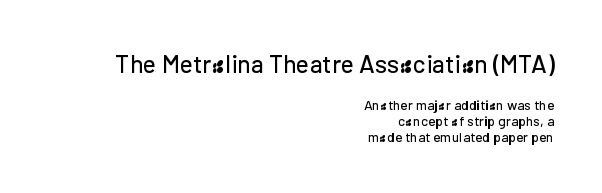
Q: Is the text italic (slanted)? A: No, it is upright.
Q: Is the text underlined? A: No.
Q: How is the paragraph aligned? A: Right-aligned.
Q: Is the spacing between letters normal or unusually wide? A: Normal.
Q: Is the spacing between lines tight, normal or loose? A: Tight.
Q: Which block of text is set in a larger size, the first (top) or the second (bottom)? A: The first (top) one.
